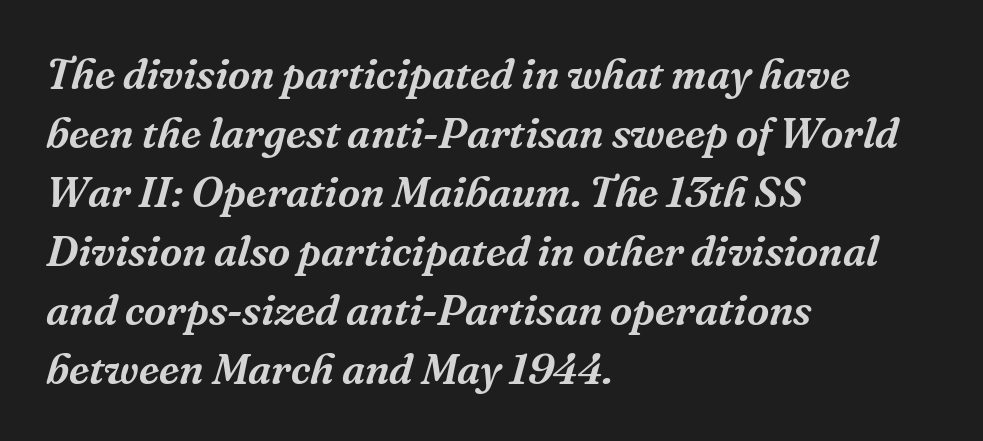
{"serif": "yes", "italic": "yes", "lean": "right", "slant_degrees": 16, "width": "normal", "stroke_contrast": "medium", "x_height": "medium", "monospaced": "no", "underline": "no", "align": "left", "line_spacing": "normal", "line_spacing_ratio": 1.37, "letter_spacing": "normal", "letter_spacing_em": 0.0, "glyph_px": 43}
